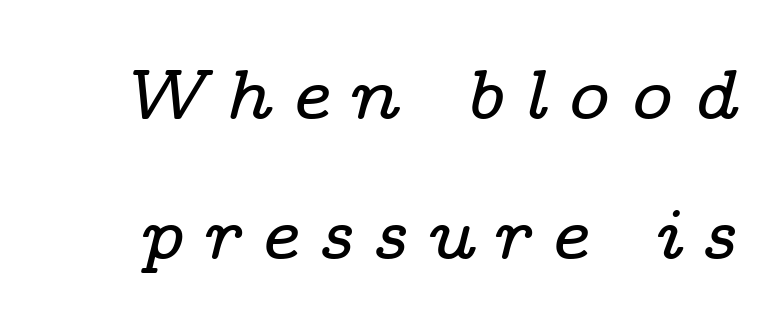
{"serif": "yes", "italic": "yes", "lean": "right", "slant_degrees": 14, "width": "wide", "stroke_contrast": "low", "x_height": "medium", "monospaced": "no", "underline": "no", "line_spacing": "loose", "line_spacing_ratio": 1.97, "letter_spacing": "wide", "letter_spacing_em": 0.26, "glyph_px": 71}
